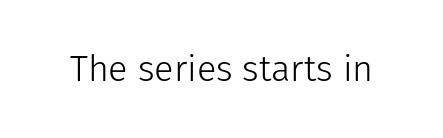
{"serif": "no", "italic": "no", "bold": "no", "weight": "light", "width": "normal", "stroke_contrast": "low", "x_height": "medium", "monospaced": "no", "underline": "no", "letter_spacing": "normal", "letter_spacing_em": 0.0, "glyph_px": 36}
